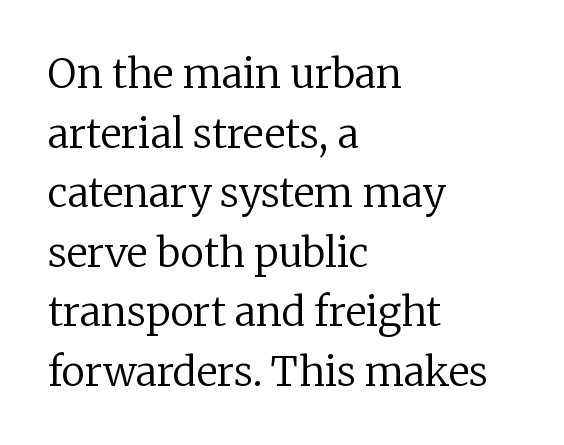
The image shows 40 px regular-weight serif type, upright; set left-aligned, normal line spacing (1.49x), normal letter spacing, not underlined; low stroke contrast and a medium x-height.
